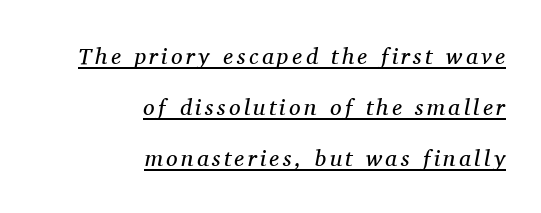
Q: Is the text bold? A: No.
Q: Is the text italic (slanted)? A: Yes, it leans right by about 11 degrees.
Q: Is the text underlined? A: Yes.
Q: How is the paragraph aligned? A: Right-aligned.
Q: Is the spacing between lines tight, normal or loose? A: Loose.
